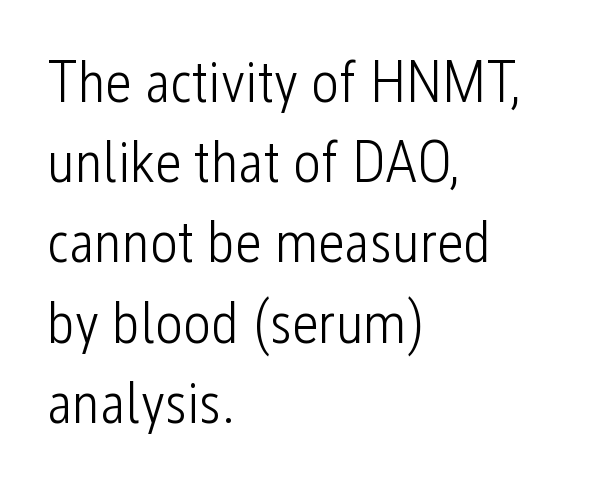
{"serif": "no", "italic": "no", "bold": "no", "weight": "light", "width": "condensed", "stroke_contrast": "low", "x_height": "medium", "monospaced": "no", "underline": "no", "align": "left", "line_spacing": "normal", "line_spacing_ratio": 1.36, "letter_spacing": "normal", "letter_spacing_em": 0.0, "glyph_px": 59}
